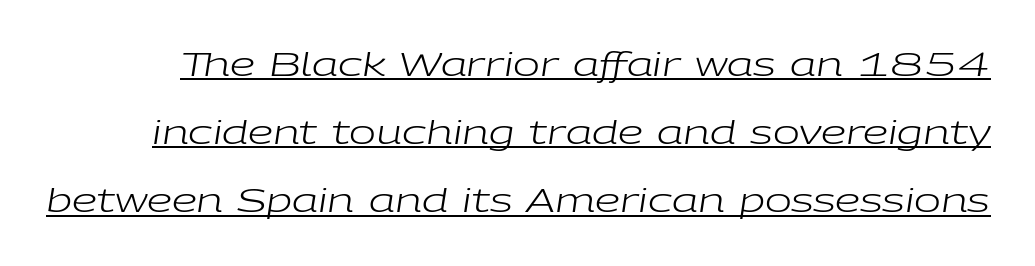
If you measured baseline to baseline, you'd find a long distance. These lines are rendered in a variable-pitch font. Beneath each row of characters lies a ruled line. No heavy texture on the line: the type isn't bold. The whole block is typeset with a tilt. The rendering keeps characters at their native spacing.
